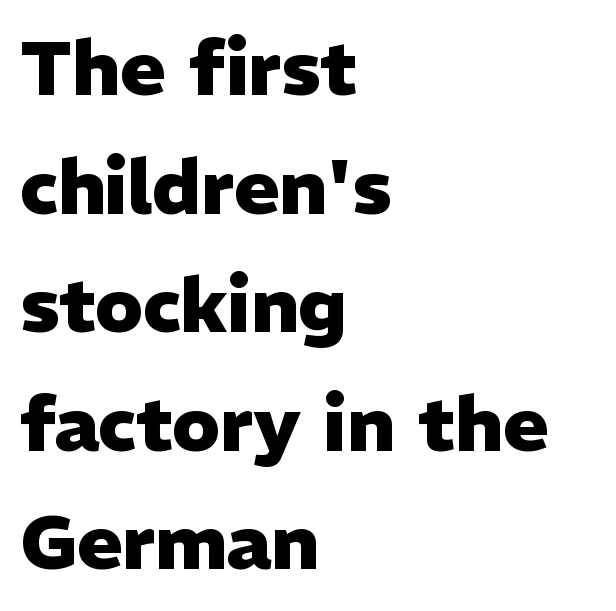
{"serif": "no", "italic": "no", "bold": "yes", "weight": "heavy", "width": "normal", "stroke_contrast": "low", "x_height": "medium", "monospaced": "no", "underline": "no", "align": "left", "line_spacing": "normal", "line_spacing_ratio": 1.56, "letter_spacing": "normal", "letter_spacing_em": 0.0, "glyph_px": 76}
